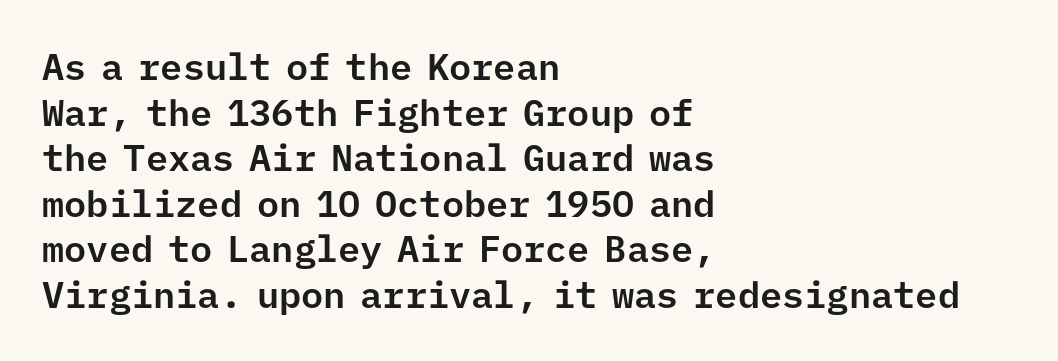
Q: Is the text italic (slanted)? A: No, it is upright.
Q: Is the typeface a serif or a sans-serif typeface? A: Sans-serif.
Q: Is the text underlined? A: No.
Q: How is the paragraph aligned? A: Left-aligned.
Q: Is the spacing between letters normal or unusually wide? A: Normal.
Q: Width (condensed, normal, or wide)? A: Normal.
Q: Stroke contrast? A: Low.
Q: x-height? A: Medium.
Q: Monospaced? A: Yes.
